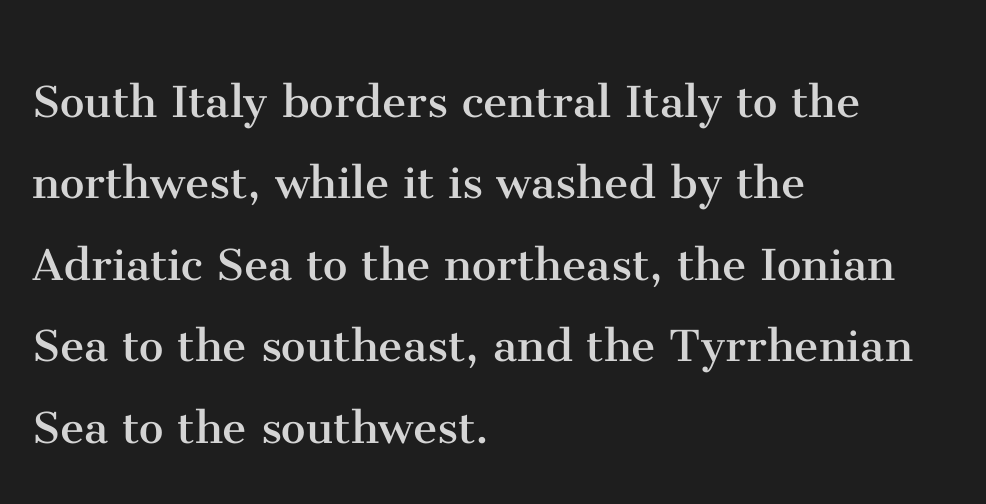
Q: Is the text bold? A: No.
Q: Is the text italic (slanted)? A: No, it is upright.
Q: Is the typeface a serif or a sans-serif typeface? A: Serif.
Q: Is the text underlined? A: No.
Q: How is the paragraph aligned? A: Left-aligned.
Q: Is the spacing between letters normal or unusually wide? A: Normal.
Q: Is the spacing between lines tight, normal or loose? A: Normal.
Q: Width (condensed, normal, or wide)? A: Normal.
Q: Stroke contrast? A: Medium.
Q: x-height? A: Medium.
Q: Monospaced? A: No.
